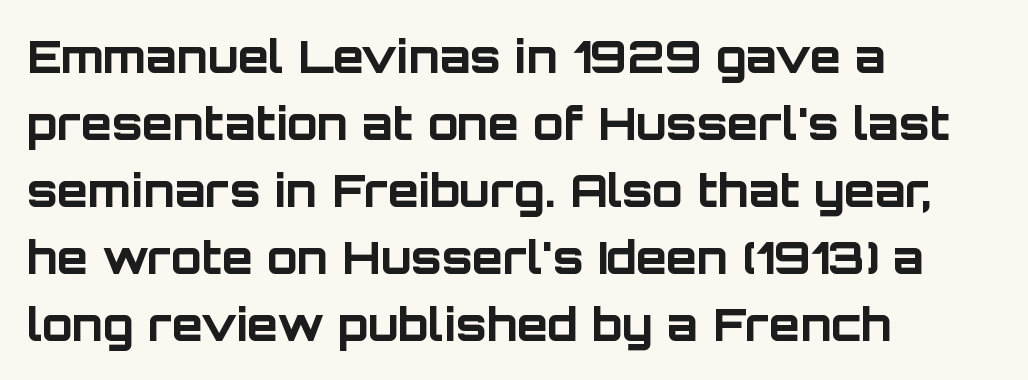
The image shows 45 px bold sans-serif type, upright; set left-aligned, normal line spacing (1.49x), normal letter spacing, not underlined; low stroke contrast and a large x-height.
